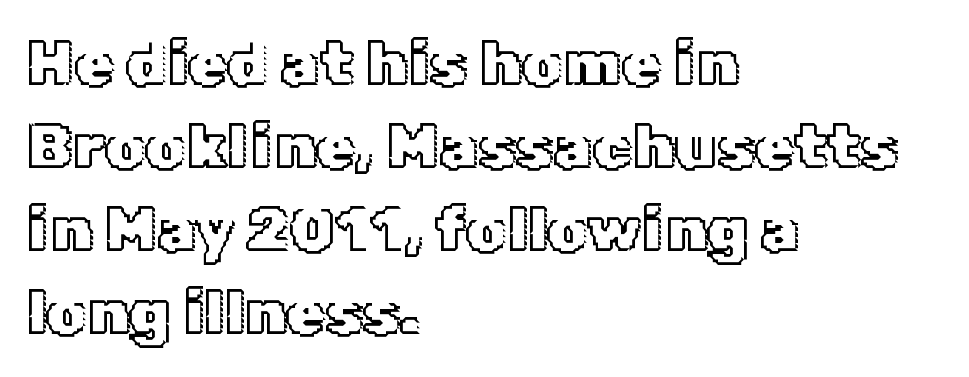
Q: Is the text italic (slanted)? A: No, it is upright.
Q: Is the text underlined? A: No.
Q: How is the paragraph aligned? A: Left-aligned.
Q: Is the spacing between letters normal or unusually wide? A: Normal.
Q: Is the spacing between lines tight, normal or loose? A: Normal.
Q: Width (condensed, normal, or wide)? A: Normal.
Q: x-height? A: Medium.
Q: Monospaced? A: No.
